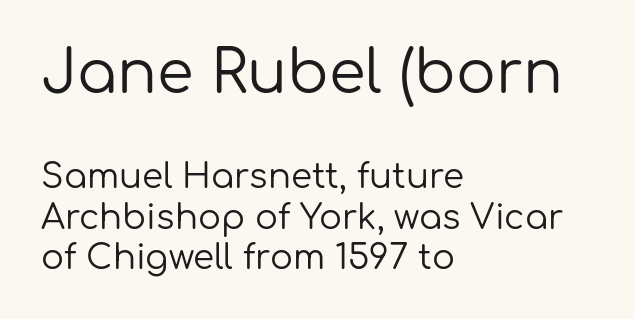
{"serif": "no", "italic": "no", "bold": "no", "weight": "regular", "width": "normal", "stroke_contrast": "low", "x_height": "medium", "monospaced": "no", "underline": "no", "align": "left", "line_spacing_ratio": 1.19, "letter_spacing": "normal", "letter_spacing_em": 0.0, "larger_block": "first", "size_ratio": 1.74, "glyph_px": 59}
